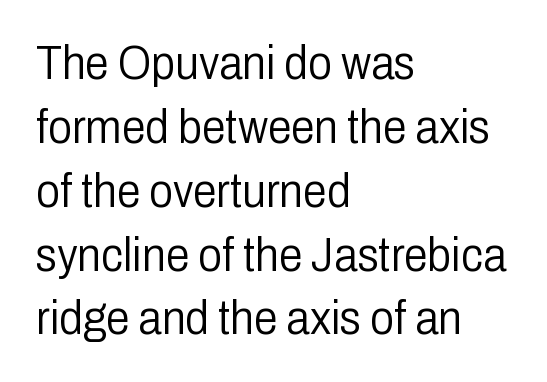
The image shows 48 px light, condensed sans-serif type, upright; set left-aligned, normal line spacing (1.33x), normal letter spacing, not underlined; low stroke contrast and a medium x-height.
